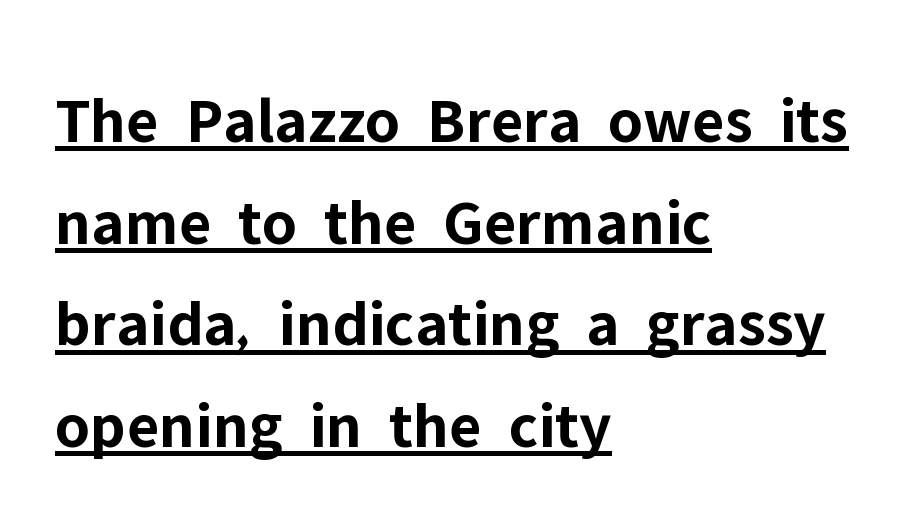
Q: Is the text bold? A: Yes.
Q: Is the text italic (slanted)? A: No, it is upright.
Q: Is the typeface a serif or a sans-serif typeface? A: Sans-serif.
Q: Is the text underlined? A: Yes.
Q: How is the paragraph aligned? A: Left-aligned.
Q: Is the spacing between letters normal or unusually wide? A: Normal.
Q: Is the spacing between lines tight, normal or loose? A: Normal.
Q: Width (condensed, normal, or wide)? A: Normal.
Q: Stroke contrast? A: Low.
Q: x-height? A: Medium.
Q: Monospaced? A: No.
